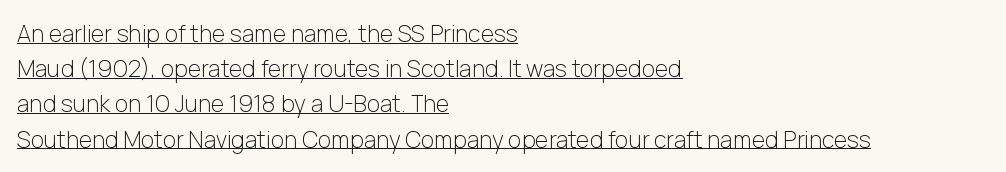
{"italic": "no", "bold": "no", "underline": "yes", "align": "left", "line_spacing": "normal", "line_spacing_ratio": 1.53, "letter_spacing": "normal", "letter_spacing_em": 0.0, "glyph_px": 23}
